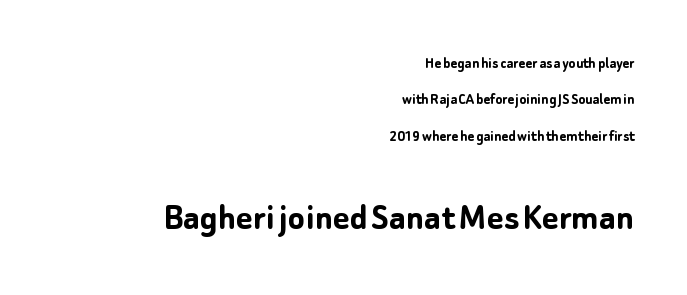
{"serif": "no", "italic": "no", "bold": "yes", "weight": "semibold", "width": "normal", "stroke_contrast": "low", "x_height": "medium", "monospaced": "no", "underline": "no", "align": "right", "line_spacing": "loose", "line_spacing_ratio": 2.27, "letter_spacing": "normal", "letter_spacing_em": 0.0, "larger_block": "second", "size_ratio": 2.44, "glyph_px": 39}
